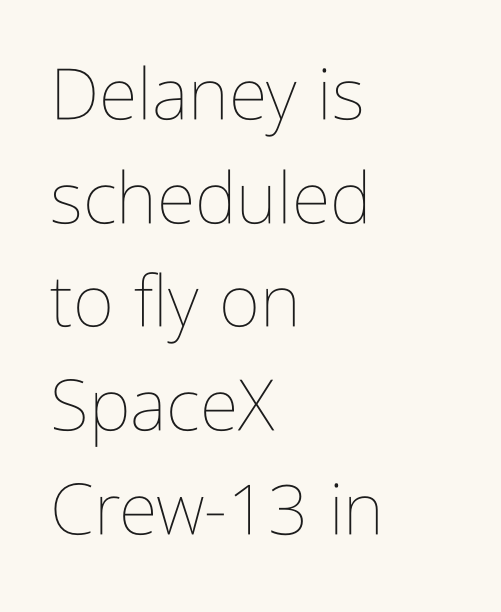
Is the letter spacing exaggerated? No — it looks like the ordinary default. Notice how descenders clear the ascenders below comfortably — that's standard leading. The font is comparable to plain body text, perhaps lighter. No word sits above an underline. These lines are rendered in a variable-pitch font. This is the regular roman posture of the typeface.
